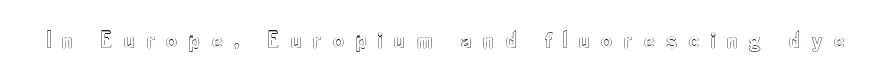
{"italic": "no", "underline": "no", "letter_spacing": "wide", "letter_spacing_em": 0.48, "glyph_px": 24}
